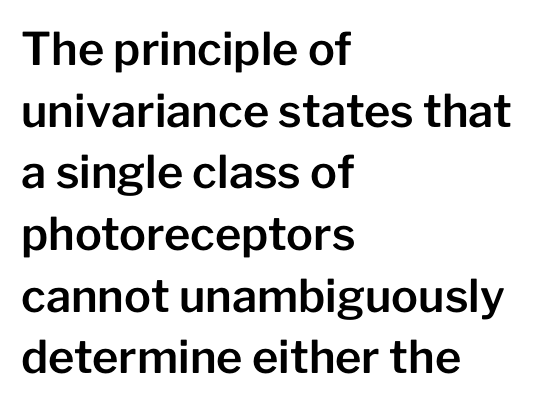
The image shows 45 px sans-serif type, upright; set left-aligned, normal line spacing (1.37x), normal letter spacing, not underlined; low stroke contrast and a medium x-height.
